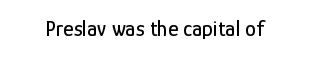
Q: Is the text italic (slanted)? A: No, it is upright.
Q: Is the text underlined? A: No.
Q: Is the spacing between letters normal or unusually wide? A: Normal.
